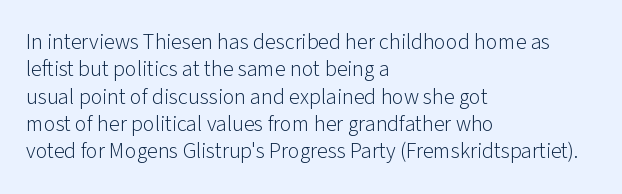
The image shows 22 px text type, upright; set left-aligned, line spacing 1.24x, normal letter spacing, not underlined.
